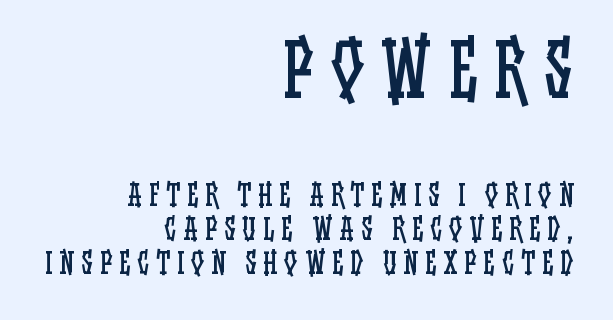
The passage shown is typed in a proportional face where columns would drift. The letterforms sit at book weight or below. The passage shown begins with its larger block and ends with its smaller one. Plain, unruled lines of type. Every row of glyphs terminates at an identical x-position on the right.
